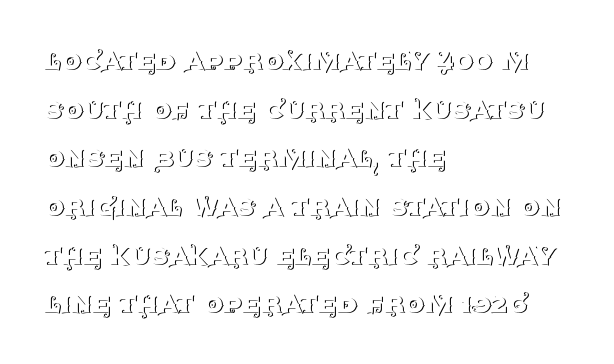
Is this a sans? No — the strokes have serifs. The letters advance in unequal steps, a hallmark of proportional type. This sample uses an upright cut, with every glyph sitting square on the baseline. This sample uses plain, unmodified letter spacing. The passage shown is not bold in any degree.
